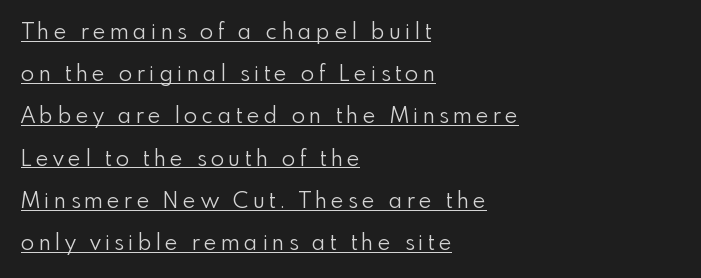
{"italic": "no", "bold": "no", "underline": "yes", "align": "left", "line_spacing": "loose", "line_spacing_ratio": 1.92, "letter_spacing": "wide", "letter_spacing_em": 0.2, "glyph_px": 22}
